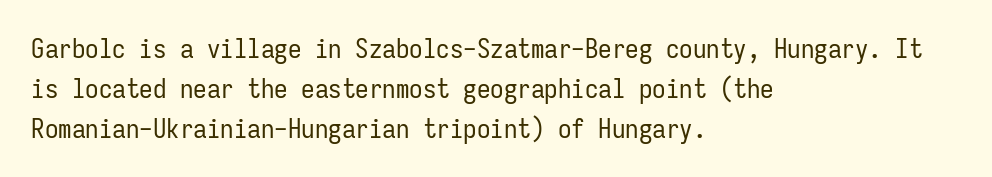
Italic: no, the glyphs are upright roman. Observe the ordinary spacing: letters are neighbours, not strangers. Line spacing here is normal. The zone under the glyphs is completely vacant. These lines stack with their left ends in a neat column.
